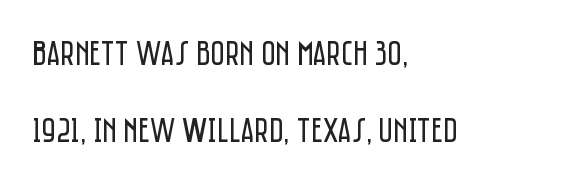
The paragraph shown leans on its left margin. The glyphs are unaccompanied by any horizontal stroke below them. Stems and bowls with no extra thickness — not bold. Note the varied advance widths — an 'i' is clearly narrower than an 'm'.
